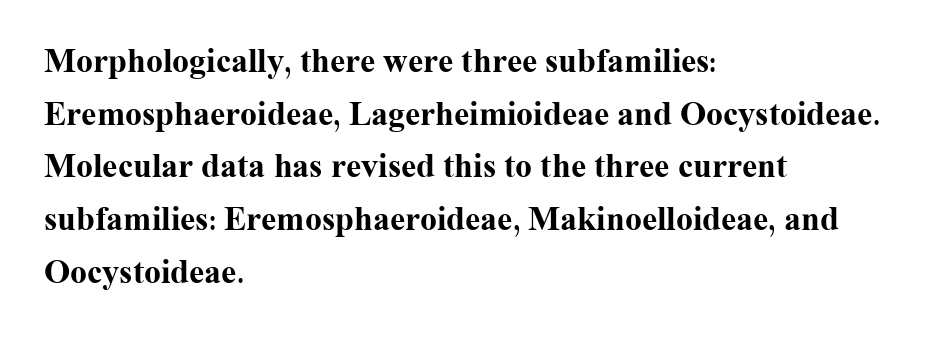
Q: Is the text bold? A: Yes.
Q: Is the text italic (slanted)? A: No, it is upright.
Q: Is the typeface a serif or a sans-serif typeface? A: Serif.
Q: Is the text underlined? A: No.
Q: How is the paragraph aligned? A: Left-aligned.
Q: Is the spacing between letters normal or unusually wide? A: Normal.
Q: Is the spacing between lines tight, normal or loose? A: Normal.
Q: Width (condensed, normal, or wide)? A: Normal.
Q: Stroke contrast? A: Medium.
Q: x-height? A: Medium.
Q: Monospaced? A: No.
